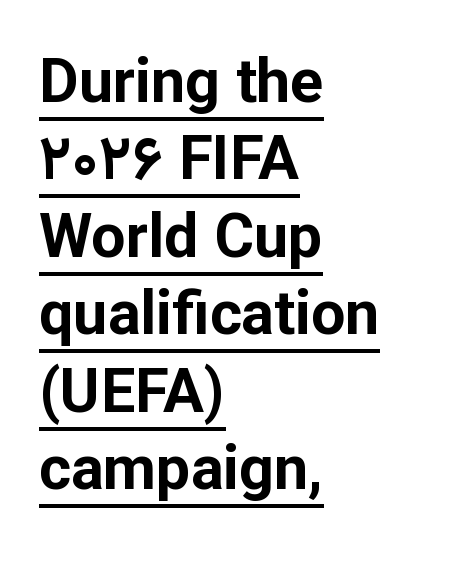
A continuous stroke trails under the words, as in a hyperlink. Does the copy run flush right? No — it runs flush left. On the weight axis this lands at bold, roughly 700. Spacing verdict: proportional, widths tailored to each character. The font family rendered here belongs to the sans-serif group. Posture: straight, roman, zero tilt.
